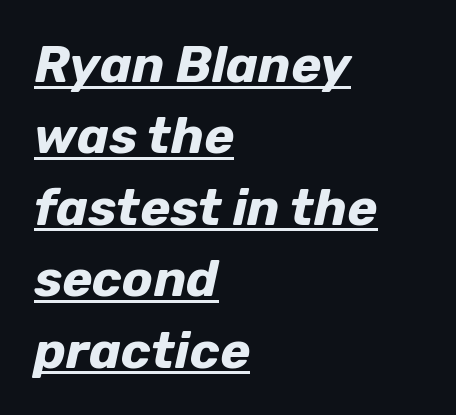
Words appear dense and cohesive because spacing is normal. Think of a printed novel: that variable character pitch is what you see here. You can see a thin bar hugging the bottom of the glyphs. Vertically, the passage feels balanced, rows spaced as you'd expect.
